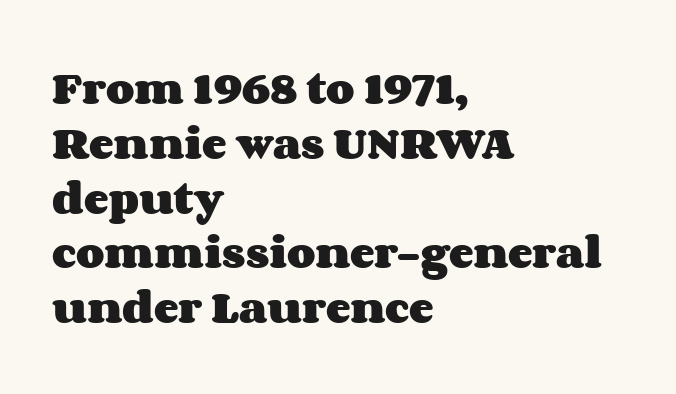
The image shows 37 px heavy, wide type, upright; set left-aligned, normal line spacing (1.48x), normal letter spacing, not underlined; medium stroke contrast and a large x-height.
